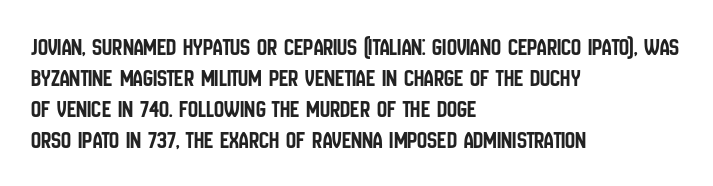
The image shows 25 px text type, upright; set left-aligned, line spacing 1.24x, normal letter spacing, not underlined.
